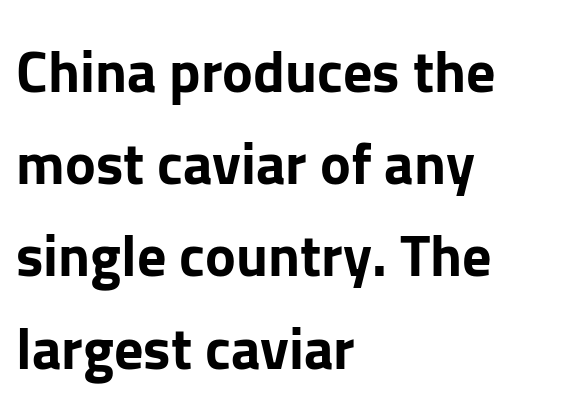
Q: Is the text bold? A: Yes.
Q: Is the text italic (slanted)? A: No, it is upright.
Q: Is the typeface a serif or a sans-serif typeface? A: Sans-serif.
Q: Is the text underlined? A: No.
Q: How is the paragraph aligned? A: Left-aligned.
Q: Is the spacing between letters normal or unusually wide? A: Normal.
Q: Is the spacing between lines tight, normal or loose? A: Normal.
Q: Width (condensed, normal, or wide)? A: Normal.
Q: Stroke contrast? A: Low.
Q: x-height? A: Medium.
Q: Monospaced? A: No.
